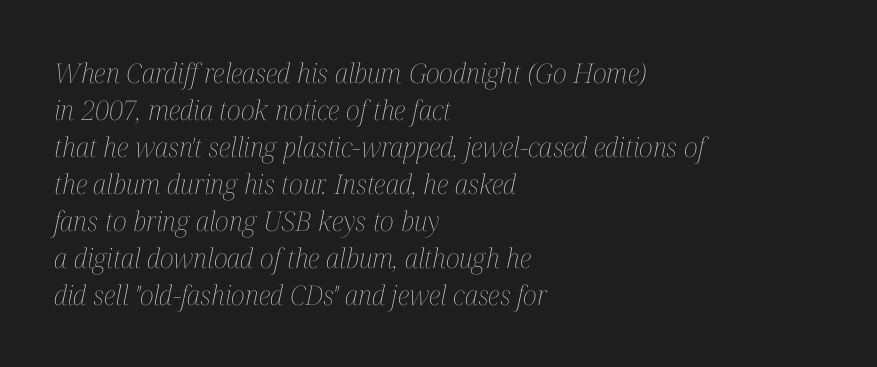
The image shows 27 px text type, italic (leaning right); set left-aligned, normal line spacing (1.37x), normal letter spacing, not underlined.
